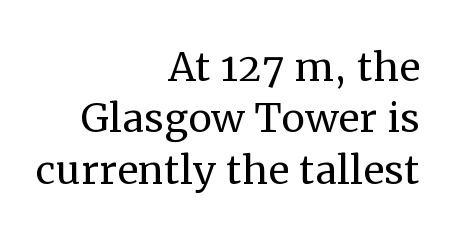
Descender tails drop into unmarked territory. Closely set lines give the paragraph a compact silhouette. Do the letters lean? They stand straight. Weight: in the light-to-regular range.
